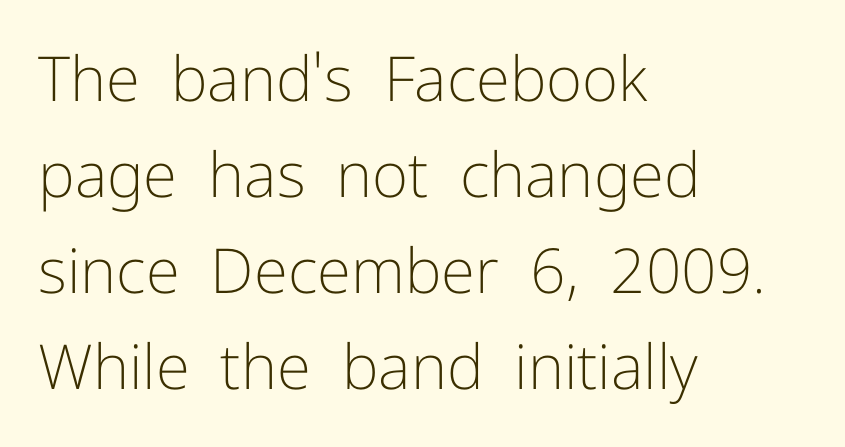
{"serif": "no", "italic": "no", "bold": "no", "weight": "light", "width": "normal", "stroke_contrast": "low", "x_height": "medium", "monospaced": "no", "underline": "no", "align": "left", "line_spacing": "normal", "line_spacing_ratio": 1.55, "letter_spacing": "normal", "letter_spacing_em": 0.0, "glyph_px": 62}
